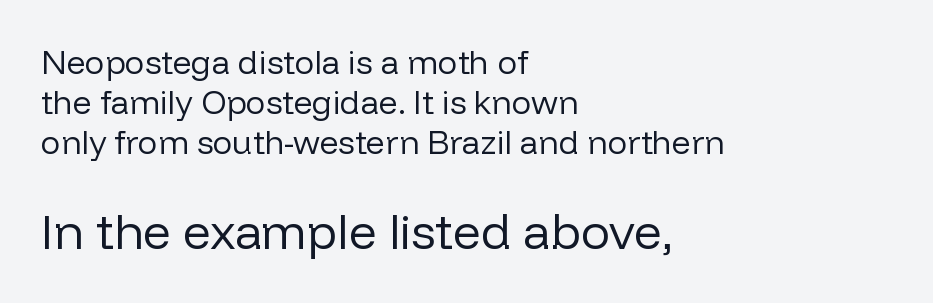
{"serif": "no", "italic": "no", "bold": "no", "weight": "regular", "width": "normal", "stroke_contrast": "low", "x_height": "medium", "monospaced": "no", "underline": "no", "align": "left", "line_spacing_ratio": 1.21, "letter_spacing": "normal", "letter_spacing_em": 0.0, "larger_block": "second", "size_ratio": 1.48, "glyph_px": 49}
